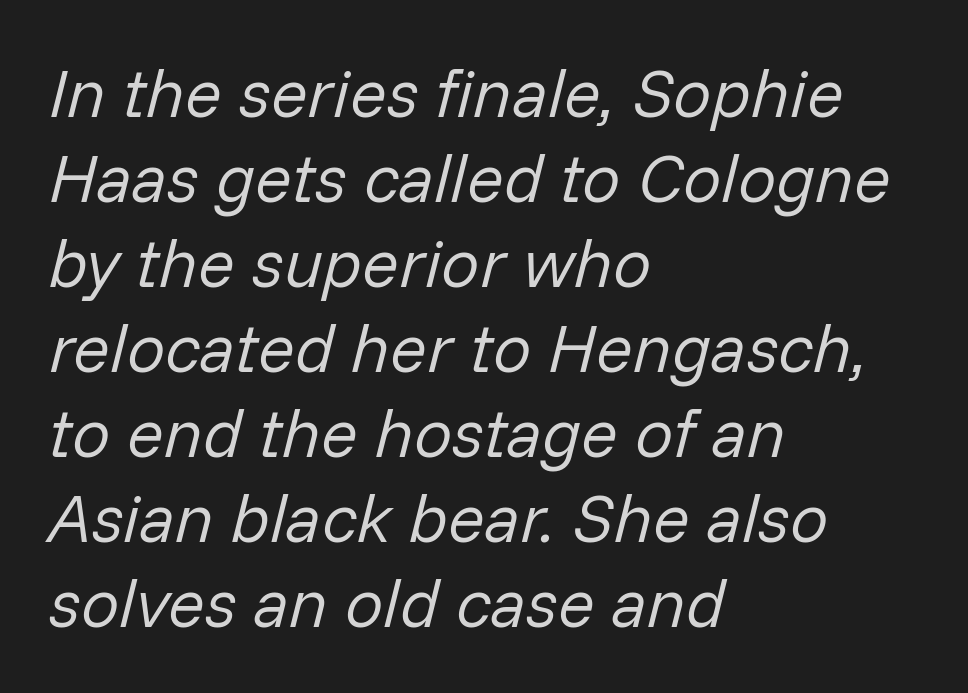
The image shows 68 px regular-weight type, italic (leaning right); set left-aligned, normal line spacing (1.25x), normal letter spacing, not underlined; low stroke contrast and a medium x-height.
